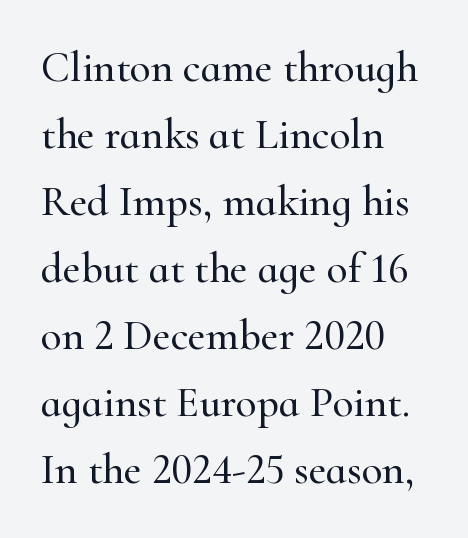
{"serif": "yes", "italic": "no", "width": "normal", "stroke_contrast": "high", "x_height": "small", "monospaced": "no", "underline": "no", "align": "left", "line_spacing": "normal", "line_spacing_ratio": 1.56, "letter_spacing": "normal", "letter_spacing_em": 0.0, "glyph_px": 43}
